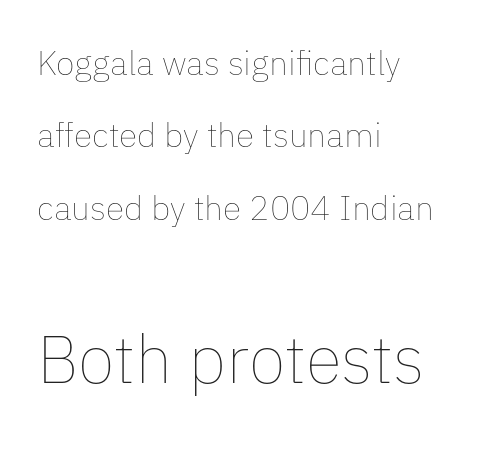
The image shows 67 px thin type, upright; set left-aligned, loose line spacing (2.13x), normal letter spacing, not underlined; the second (bottom) block is 1.97x larger; low stroke contrast and a medium x-height.
